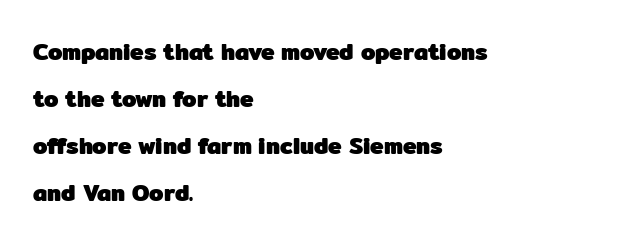
Descenders are the only things crossing below the line. The letters stand upright; this is a roman face. This sample trades compactness for vertical openness between lines. Observe the ordinary spacing: letters are neighbours, not strangers.
